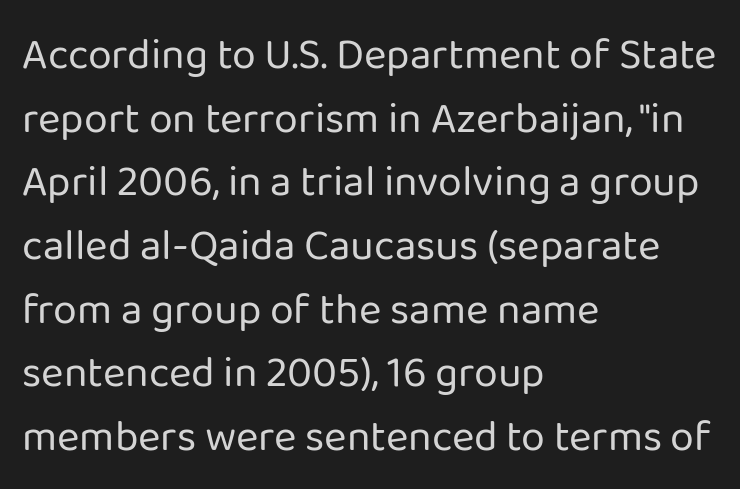
Typographically, this falls in the sans-serif category. This block has exactly the height ordinary leading produces. Posture: straight, roman, zero tilt. Visually the block forms a straight wall on the left and a jagged coastline on the right. Counters stay open thanks to moderate or lighter strokes.
